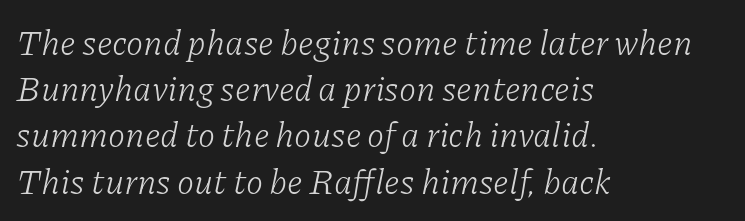
{"serif": "yes", "italic": "yes", "lean": "right", "slant_degrees": 11, "bold": "no", "weight": "light", "width": "normal", "stroke_contrast": "low", "x_height": "medium", "monospaced": "no", "underline": "no", "align": "left", "line_spacing": "normal", "line_spacing_ratio": 1.32, "letter_spacing": "normal", "letter_spacing_em": 0.0, "glyph_px": 35}
